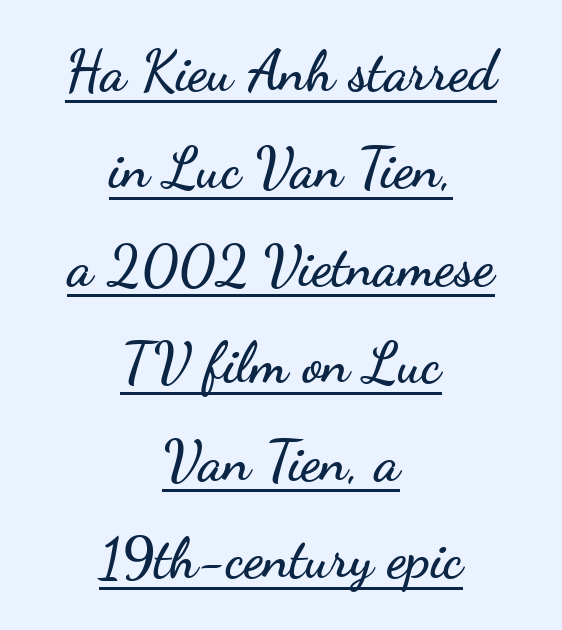
{"serif": "no", "width": "wide", "stroke_contrast": "low", "x_height": "small", "monospaced": "no", "underline": "yes", "align": "center", "line_spacing_ratio": 1.74, "letter_spacing": "normal", "letter_spacing_em": 0.0, "glyph_px": 56}
